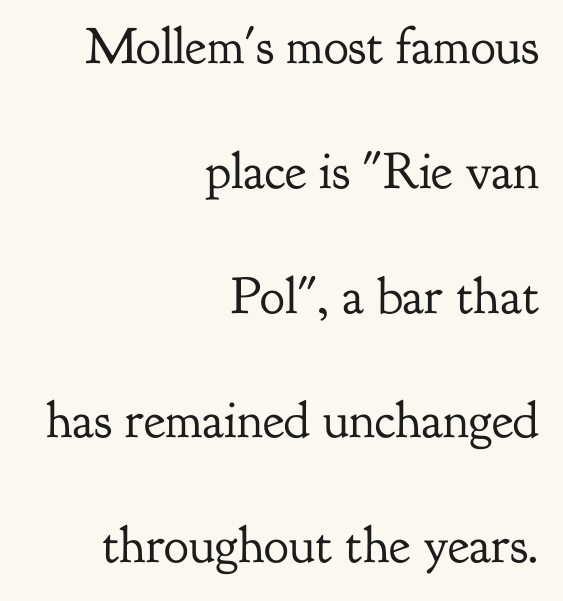
Q: Is the text bold? A: No.
Q: Is the text italic (slanted)? A: No, it is upright.
Q: Is the typeface a serif or a sans-serif typeface? A: Serif.
Q: Is the text underlined? A: No.
Q: How is the paragraph aligned? A: Right-aligned.
Q: Is the spacing between letters normal or unusually wide? A: Normal.
Q: Is the spacing between lines tight, normal or loose? A: Loose.
Q: Width (condensed, normal, or wide)? A: Normal.
Q: Stroke contrast? A: Low.
Q: x-height? A: Small.
Q: Monospaced? A: No.
